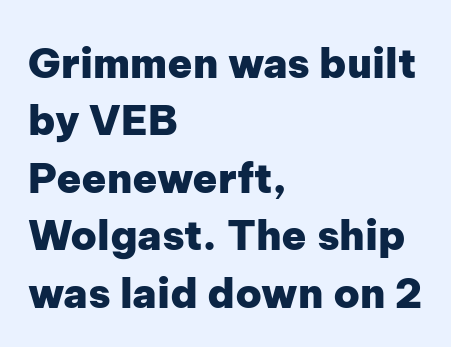
Q: Is the text bold? A: Yes.
Q: Is the text italic (slanted)? A: No, it is upright.
Q: Is the typeface a serif or a sans-serif typeface? A: Sans-serif.
Q: Is the text underlined? A: No.
Q: How is the paragraph aligned? A: Left-aligned.
Q: Is the spacing between letters normal or unusually wide? A: Normal.
Q: Is the spacing between lines tight, normal or loose? A: Normal.
Q: Width (condensed, normal, or wide)? A: Normal.
Q: Stroke contrast? A: Low.
Q: x-height? A: Medium.
Q: Monospaced? A: No.
